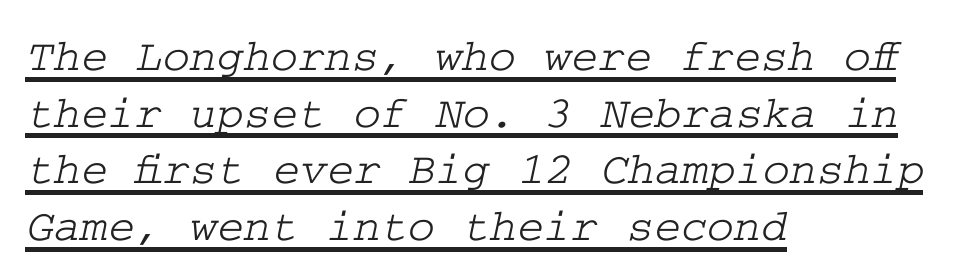
Q: Is the typeface a serif or a sans-serif typeface? A: Serif.
Q: Is the text underlined? A: Yes.
Q: How is the paragraph aligned? A: Left-aligned.
Q: Is the spacing between letters normal or unusually wide? A: Normal.
Q: Width (condensed, normal, or wide)? A: Wide.
Q: Stroke contrast? A: Low.
Q: x-height? A: Medium.
